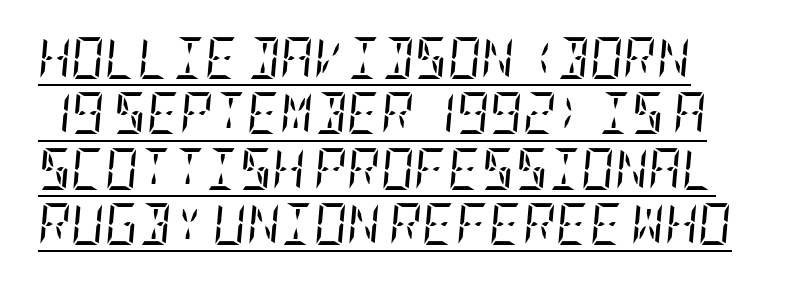
The characters display serif detailing at their extremities. The letterforms sit shoulder to shoulder at normal distance. Every word sits above its own underline. The axis of the letterforms is tilted away from vertical.
